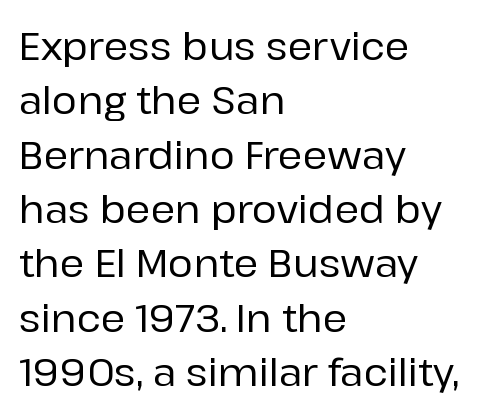
The image shows 38 px sans-serif type, upright; set left-aligned, normal line spacing (1.43x), normal letter spacing, not underlined; low stroke contrast and a medium x-height.
